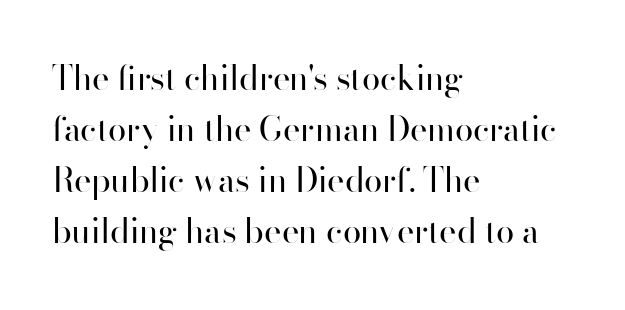
Q: Is the text bold? A: No.
Q: Is the text italic (slanted)? A: No, it is upright.
Q: Is the typeface a serif or a sans-serif typeface? A: Sans-serif.
Q: Is the text underlined? A: No.
Q: How is the paragraph aligned? A: Left-aligned.
Q: Is the spacing between letters normal or unusually wide? A: Normal.
Q: Is the spacing between lines tight, normal or loose? A: Normal.
Q: Width (condensed, normal, or wide)? A: Normal.
Q: Stroke contrast? A: High.
Q: x-height? A: Small.
Q: Monospaced? A: No.
